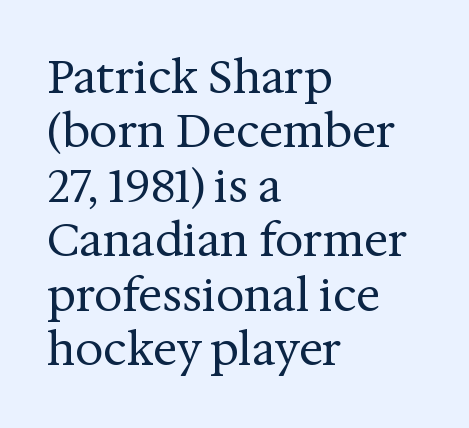
The image shows 45 px regular-weight serif type, upright; set left-aligned, line spacing 1.21x, normal letter spacing, not underlined; medium stroke contrast and a medium x-height.
